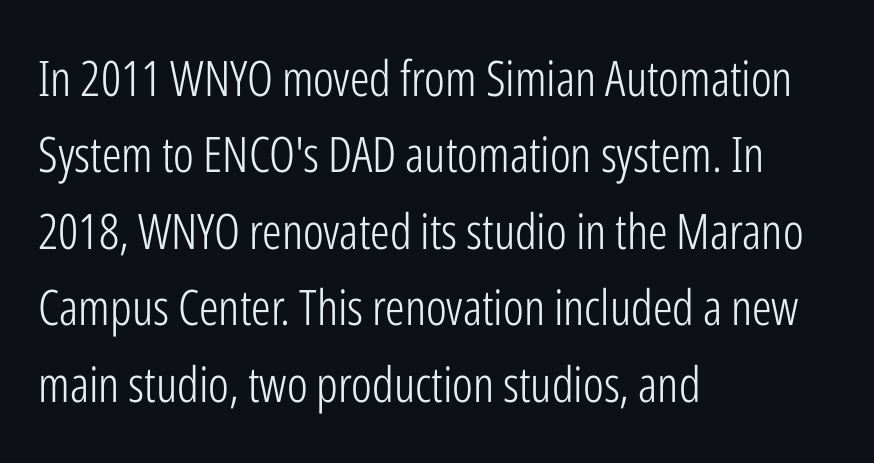
The image shows 49 px light, condensed sans-serif type, upright; set left-aligned, normal line spacing (1.56x), normal letter spacing, not underlined; low stroke contrast and a medium x-height.
